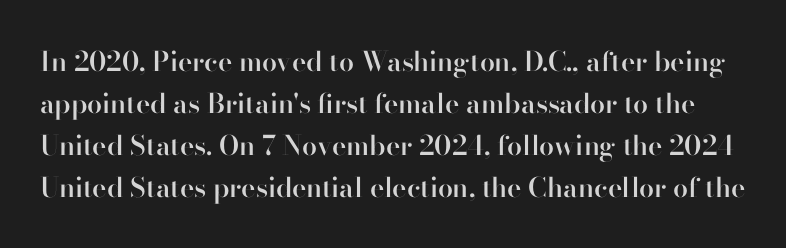
Q: Is the text bold? A: Semi-bold.
Q: Is the text italic (slanted)? A: No, it is upright.
Q: Is the text underlined? A: No.
Q: Is the spacing between letters normal or unusually wide? A: Normal.
Q: Is the spacing between lines tight, normal or loose? A: Normal.
